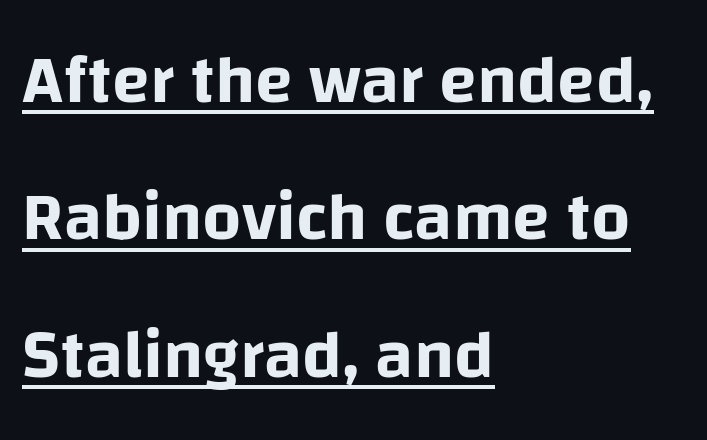
The sample's only ornament is a line tracing under the words. Designer's note — italics off, roman on. What kind of face is this? One without serifs — a sans. The passage shown has conventional tracking throughout. This block would shrink considerably if given ordinary leading; it's expanded now.
